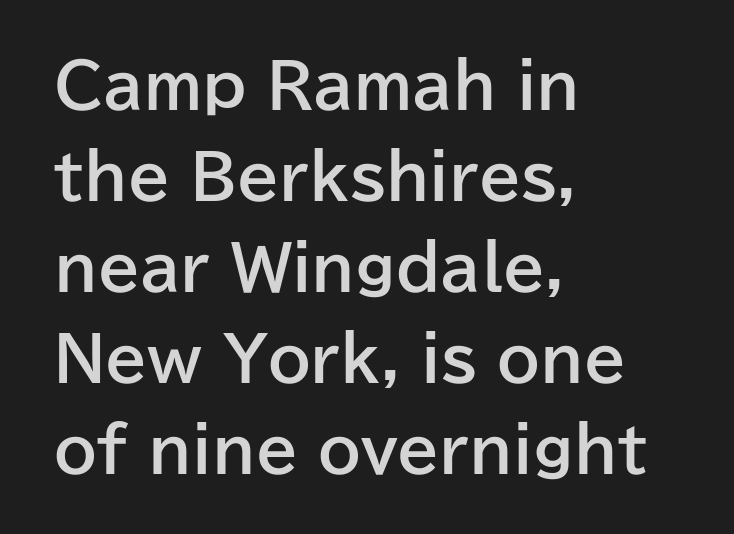
Observe the absence of serifs on each vertical stroke in this sample. The font's upright variant was chosen for this text. Here the designer chose a conventional face with non-uniform glyph widths. Typeset ragged right — the left edge is the straight one. As a designer I'd log this as weight 700, bold.
